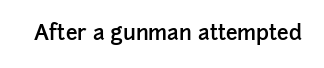
{"italic": "no", "bold": "semi", "underline": "no", "letter_spacing": "normal", "letter_spacing_em": 0.0, "glyph_px": 21}
